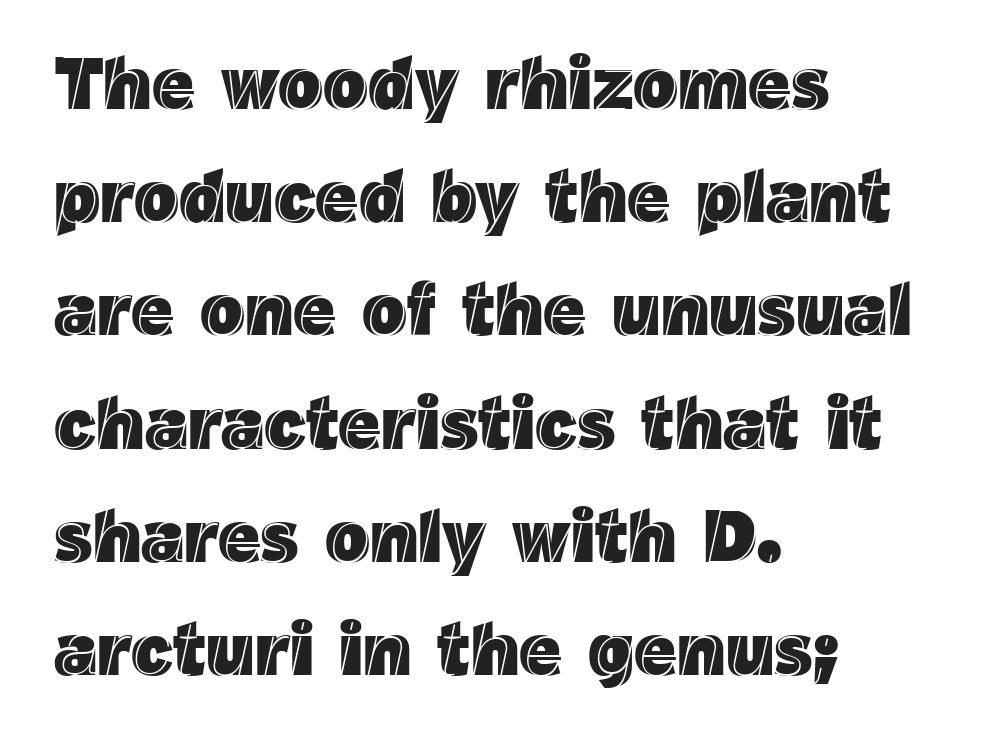
The image shows 74 px text type, upright; set left-aligned, normal line spacing (1.53x), normal letter spacing, not underlined; a medium x-height.
